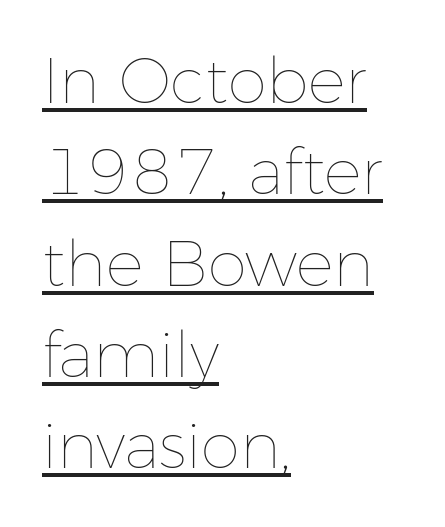
The image shows 63 px thin type, upright; set left-aligned, normal line spacing (1.45x), normal letter spacing, underlined; low stroke contrast and a medium x-height.
